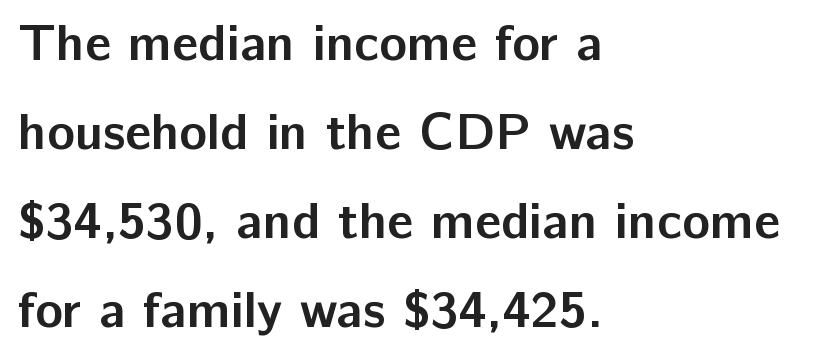
{"serif": "no", "italic": "no", "bold": "yes", "weight": "semibold", "width": "normal", "stroke_contrast": "low", "x_height": "medium", "monospaced": "no", "underline": "no", "align": "left", "line_spacing_ratio": 1.71, "letter_spacing": "normal", "letter_spacing_em": 0.0, "glyph_px": 52}
